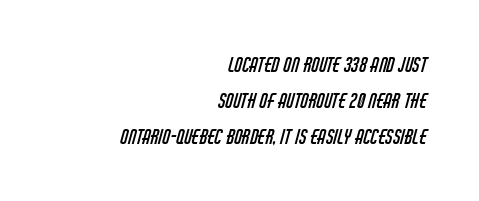
{"bold": "no", "underline": "no", "align": "right", "line_spacing_ratio": 1.81, "letter_spacing": "normal", "letter_spacing_em": 0.0, "glyph_px": 20}
